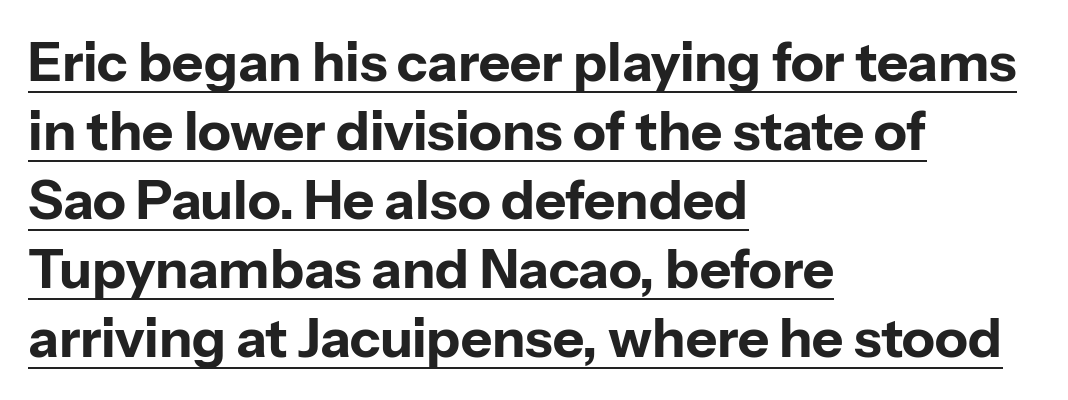
Q: Is the text bold? A: Yes.
Q: Is the text italic (slanted)? A: No, it is upright.
Q: Is the typeface a serif or a sans-serif typeface? A: Sans-serif.
Q: Is the text underlined? A: Yes.
Q: How is the paragraph aligned? A: Left-aligned.
Q: Is the spacing between letters normal or unusually wide? A: Normal.
Q: Is the spacing between lines tight, normal or loose? A: Normal.
Q: Width (condensed, normal, or wide)? A: Normal.
Q: Stroke contrast? A: Low.
Q: x-height? A: Medium.
Q: Monospaced? A: No.
